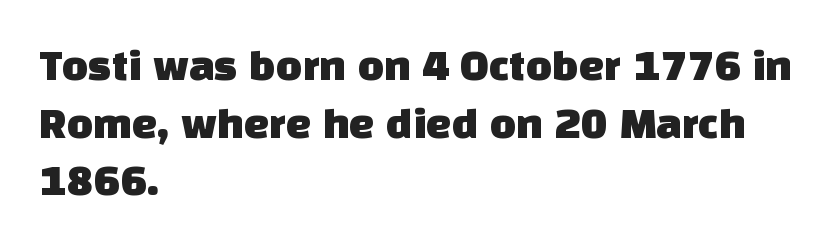
Q: Is the typeface a serif or a sans-serif typeface? A: Sans-serif.
Q: Is the text underlined? A: No.
Q: How is the paragraph aligned? A: Left-aligned.
Q: Is the spacing between letters normal or unusually wide? A: Normal.
Q: Is the spacing between lines tight, normal or loose? A: Normal.
Q: Width (condensed, normal, or wide)? A: Normal.
Q: Stroke contrast? A: Low.
Q: x-height? A: Large.
Q: Monospaced? A: No.
